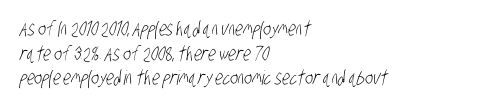
Q: Is the text bold? A: No.
Q: Is the text underlined? A: No.
Q: How is the paragraph aligned? A: Left-aligned.
Q: Is the spacing between letters normal or unusually wide? A: Normal.
